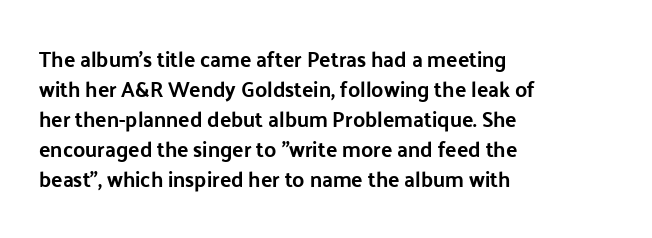
The font's upright variant was chosen for this text. These lines keep a tight, regular rhythm from letter to letter. Notice how thick the strokes are: this is what a full bold looks like. These lines sit exactly where default settings would place them.
